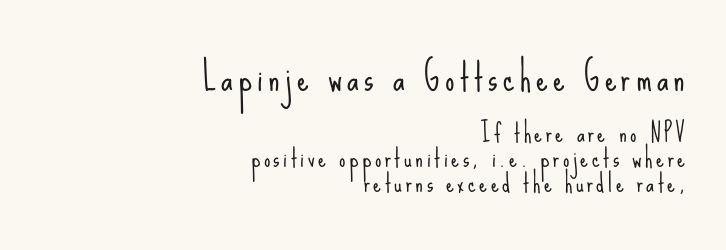
Q: Is the text bold? A: No.
Q: Is the text italic (slanted)? A: No, it is upright.
Q: Is the typeface a serif or a sans-serif typeface? A: Sans-serif.
Q: Is the text underlined? A: No.
Q: How is the paragraph aligned? A: Right-aligned.
Q: Is the spacing between lines tight, normal or loose? A: Tight.
Q: Which block of text is set in a larger size, the first (top) or the second (bottom)? A: The first (top) one.
Q: Width (condensed, normal, or wide)? A: Condensed.
Q: Stroke contrast? A: Low.
Q: x-height? A: Small.
Q: Monospaced? A: No.
